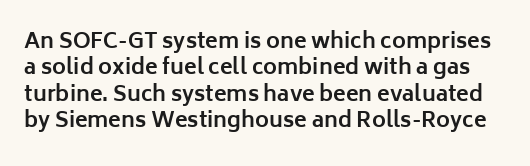
{"italic": "no", "bold": "yes", "underline": "no", "line_spacing": "normal", "line_spacing_ratio": 1.26, "letter_spacing": "normal", "letter_spacing_em": 0.0, "glyph_px": 21}
